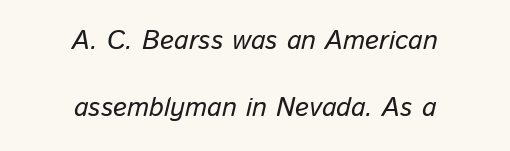
The image shows 27 px text type, italic (leaning right); set centered, loose line spacing (2.47x), normal letter spacing, not underlined.
